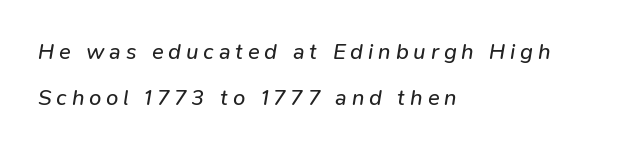
{"italic": "yes", "lean": "right", "slant_degrees": 9, "bold": "no", "underline": "no", "align": "left", "line_spacing": "loose", "line_spacing_ratio": 2.1, "letter_spacing": "wide", "letter_spacing_em": 0.22, "glyph_px": 22}
